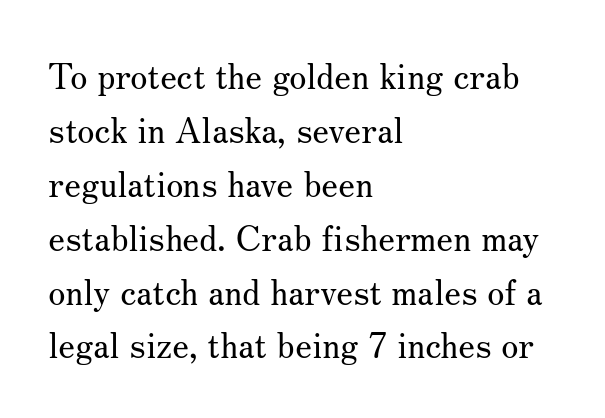
The image shows 35 px regular-weight serif type, upright; set left-aligned, normal line spacing (1.54x), normal letter spacing, not underlined; medium stroke contrast and a small x-height.
